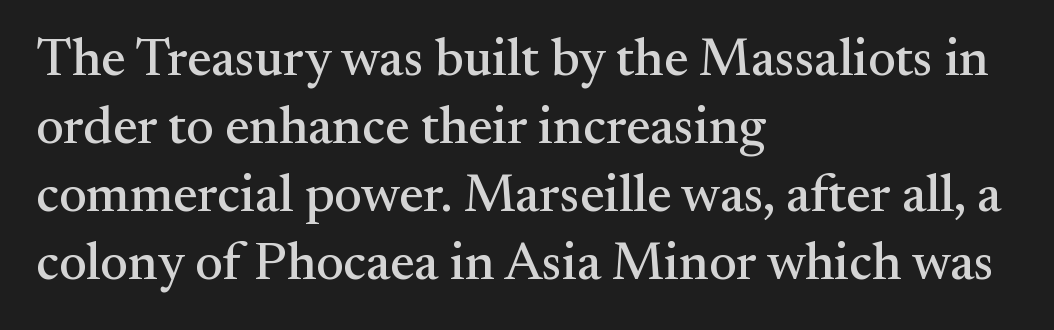
The image shows 53 px serif type, upright; set left-aligned, normal line spacing (1.28x), normal letter spacing, not underlined; medium stroke contrast and a small x-height.
